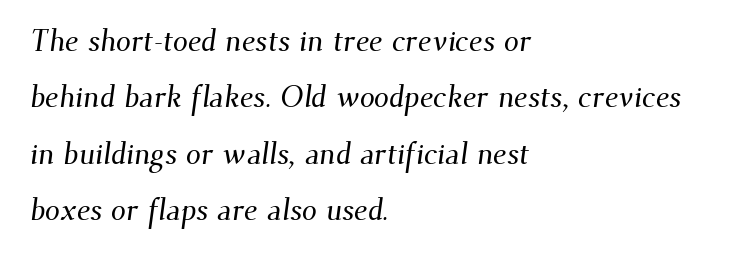
Q: Is the typeface a serif or a sans-serif typeface? A: Serif.
Q: Is the text underlined? A: No.
Q: How is the paragraph aligned? A: Left-aligned.
Q: Is the spacing between letters normal or unusually wide? A: Normal.
Q: Width (condensed, normal, or wide)? A: Normal.
Q: Stroke contrast? A: Medium.
Q: x-height? A: Small.
Q: Monospaced? A: No.
